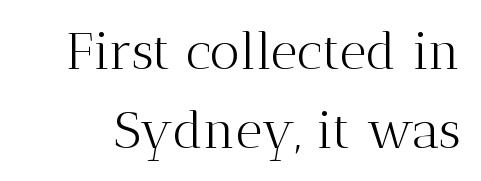
The image shows 52 px light serif type, upright; set normal line spacing (1.51x), normal letter spacing, not underlined; medium stroke contrast and a medium x-height.
